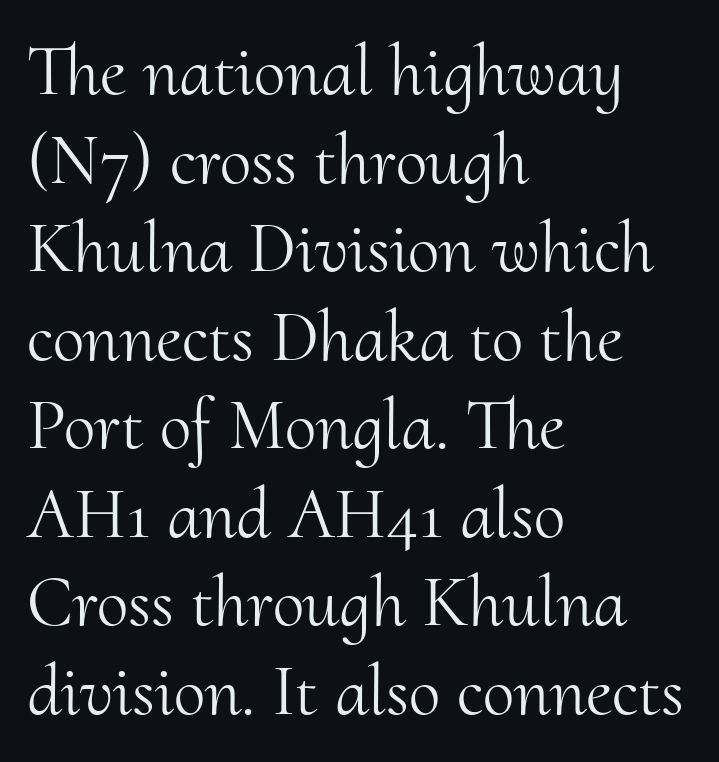
The image shows 72 px light serif type, upright; set left-aligned, line spacing 1.23x, normal letter spacing, not underlined; medium stroke contrast and a small x-height.
